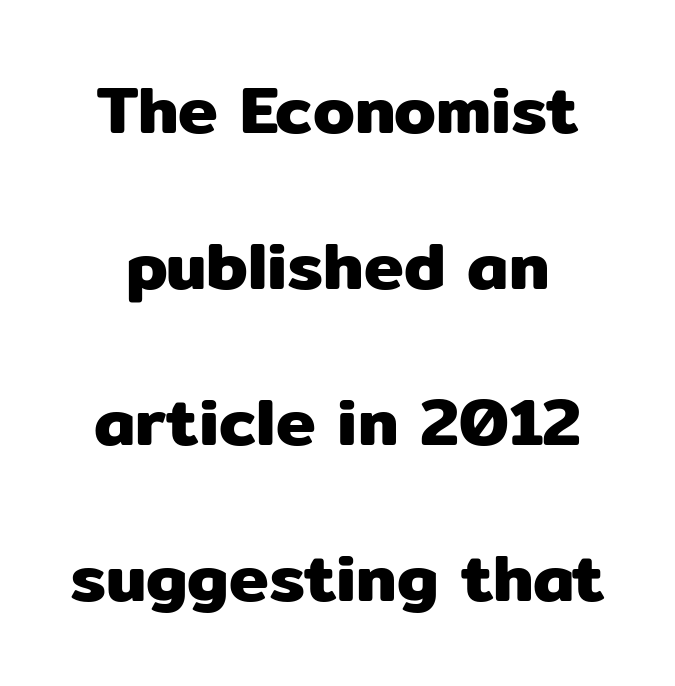
Posture: upright roman. Anything drawn beneath the words? Only blank space. The rendering uses natural spacing where letterforms have individual widths. Font category for this specimen: sans-serif. Is the letter spacing exaggerated? No — it looks like the ordinary default. The space between consecutive lines is lavish.
